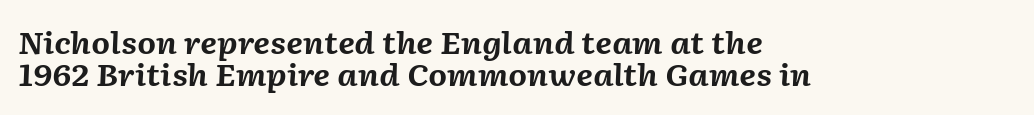
Q: Is the text bold? A: Yes.
Q: Is the text italic (slanted)? A: Yes, it leans right by about 2 degrees.
Q: Is the text underlined? A: No.
Q: How is the paragraph aligned? A: Left-aligned.
Q: Is the spacing between letters normal or unusually wide? A: Normal.
Q: Is the spacing between lines tight, normal or loose? A: Tight.
Q: Width (condensed, normal, or wide)? A: Normal.
Q: Stroke contrast? A: Medium.
Q: x-height? A: Medium.
Q: Monospaced? A: No.
